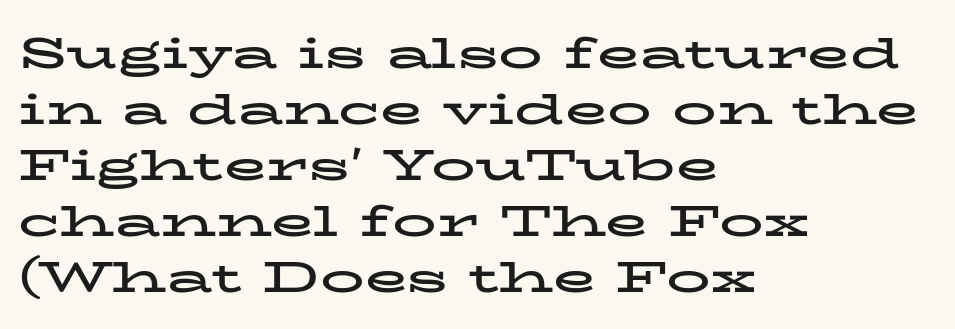
The image shows 44 px bold, wide serif type, upright; set left-aligned, normal line spacing (1.27x), normal letter spacing, not underlined; low stroke contrast and a medium x-height.
